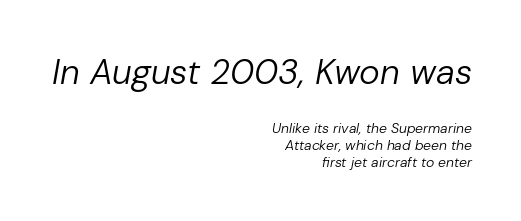
The image shows 35 px regular-weight type, italic (leaning right); set right-aligned, line spacing 1.2x, normal letter spacing, not underlined; the first (top) block is 2.5x larger; low stroke contrast and a medium x-height.
